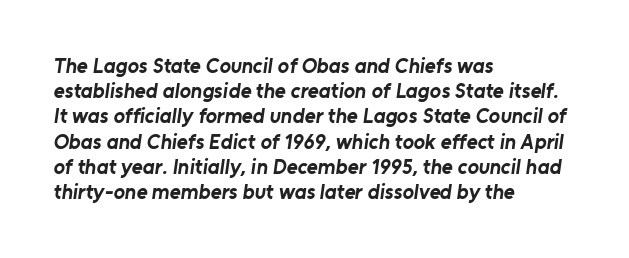
{"bold": "yes", "underline": "no", "align": "left", "line_spacing_ratio": 1.2, "letter_spacing": "normal", "letter_spacing_em": 0.0, "glyph_px": 21}
